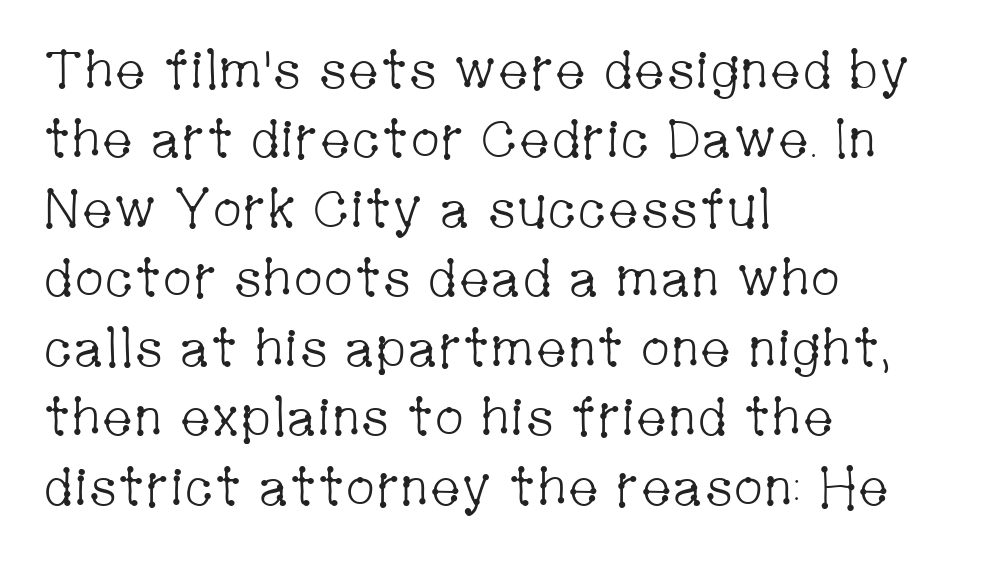
{"serif": "yes", "italic": "no", "bold": "no", "weight": "light", "width": "condensed", "stroke_contrast": "low", "x_height": "medium", "monospaced": "no", "underline": "no", "align": "left", "line_spacing": "normal", "line_spacing_ratio": 1.31, "letter_spacing": "normal", "letter_spacing_em": 0.0, "glyph_px": 53}
